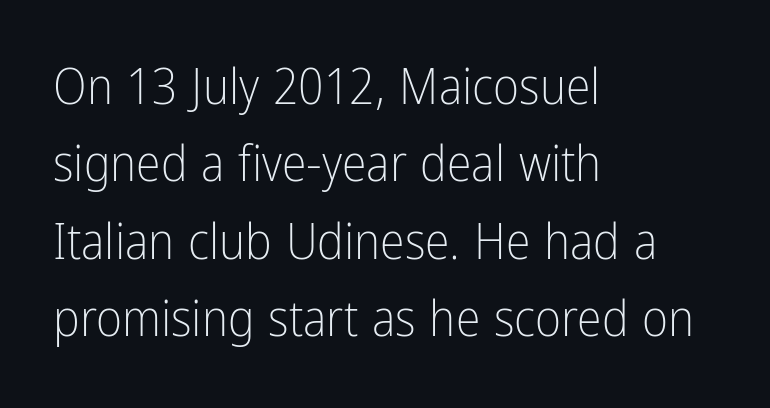
The image shows 50 px light, condensed sans-serif type, upright; set left-aligned, normal line spacing (1.55x), normal letter spacing, not underlined; low stroke contrast and a medium x-height.
